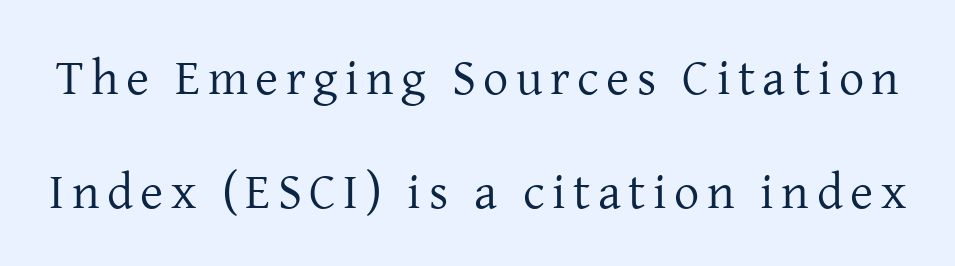
The image shows 50 px regular-weight serif type, upright; set loose line spacing (2.28x), not underlined; low stroke contrast and a medium x-height.
